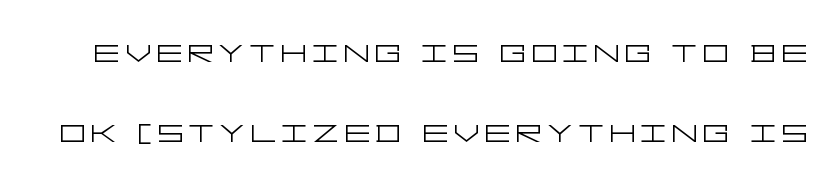
Descenders hang freely into open space. Does the lettering tilt? It doesn't — this is upright. Airy leading. Unbolded letterforms with no extra heft.
